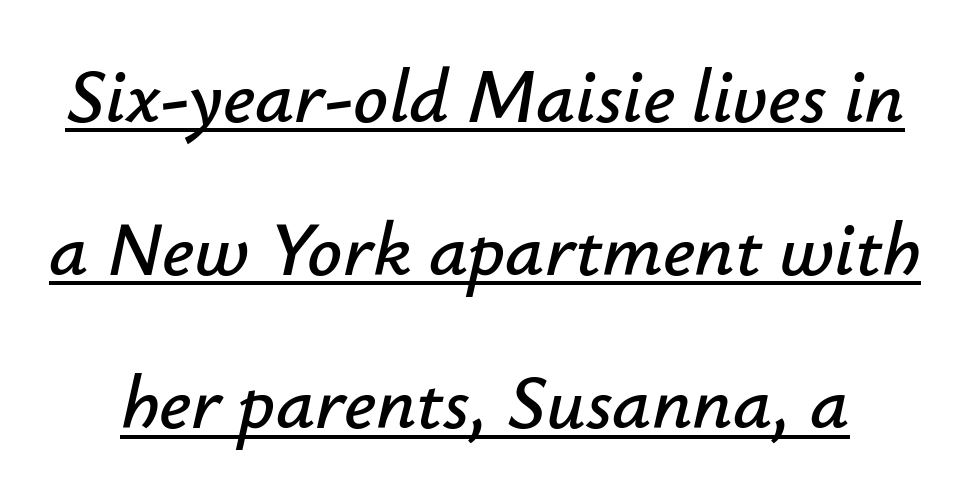
The image shows 77 px text type, italic (leaning right); set loose line spacing (1.99x), normal letter spacing, underlined; low stroke contrast and a small x-height.
